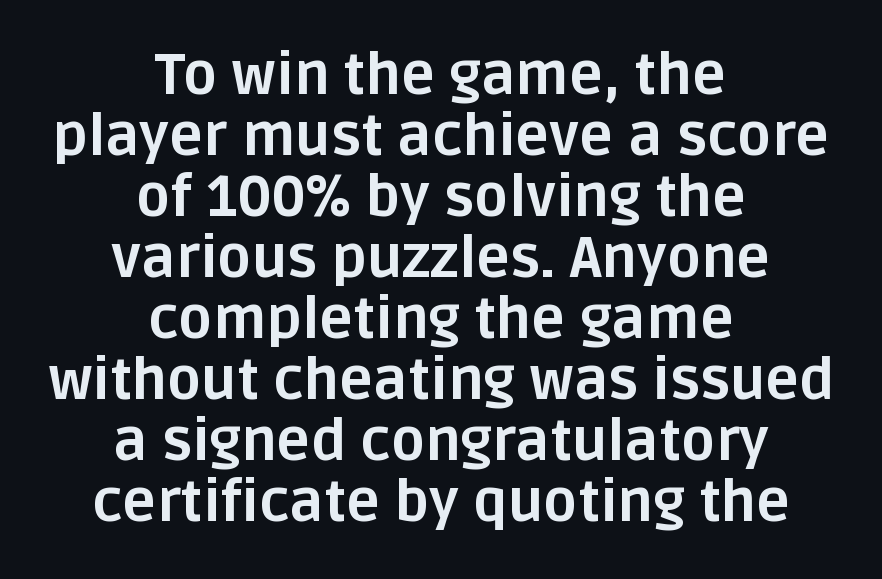
Q: Is the text bold? A: Yes.
Q: Is the text italic (slanted)? A: No, it is upright.
Q: Is the typeface a serif or a sans-serif typeface? A: Sans-serif.
Q: Is the text underlined? A: No.
Q: How is the paragraph aligned? A: Centered.
Q: Is the spacing between letters normal or unusually wide? A: Normal.
Q: Is the spacing between lines tight, normal or loose? A: Tight.
Q: Width (condensed, normal, or wide)? A: Normal.
Q: Stroke contrast? A: Low.
Q: x-height? A: Large.
Q: Monospaced? A: No.
